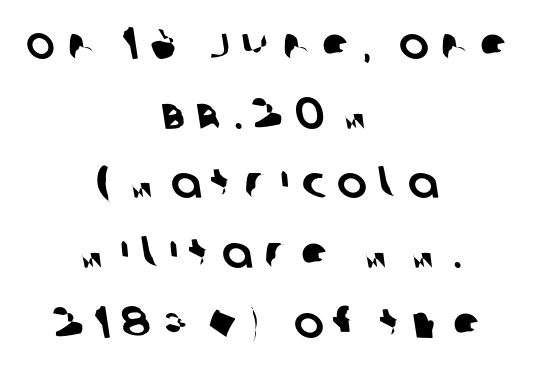
Q: Is the typeface a serif or a sans-serif typeface? A: Sans-serif.
Q: Is the text underlined? A: No.
Q: How is the paragraph aligned? A: Centered.
Q: Is the spacing between letters normal or unusually wide? A: Unusually wide.
Q: Is the spacing between lines tight, normal or loose? A: Normal.
Q: Width (condensed, normal, or wide)? A: Normal.
Q: Stroke contrast? A: Low.
Q: x-height? A: Large.
Q: Monospaced? A: No.
